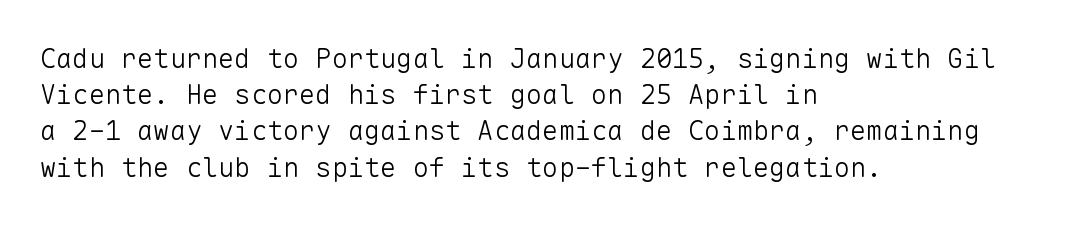
{"italic": "no", "bold": "no", "underline": "no", "align": "left", "line_spacing": "normal", "line_spacing_ratio": 1.34, "letter_spacing": "normal", "letter_spacing_em": 0.0, "glyph_px": 27}
